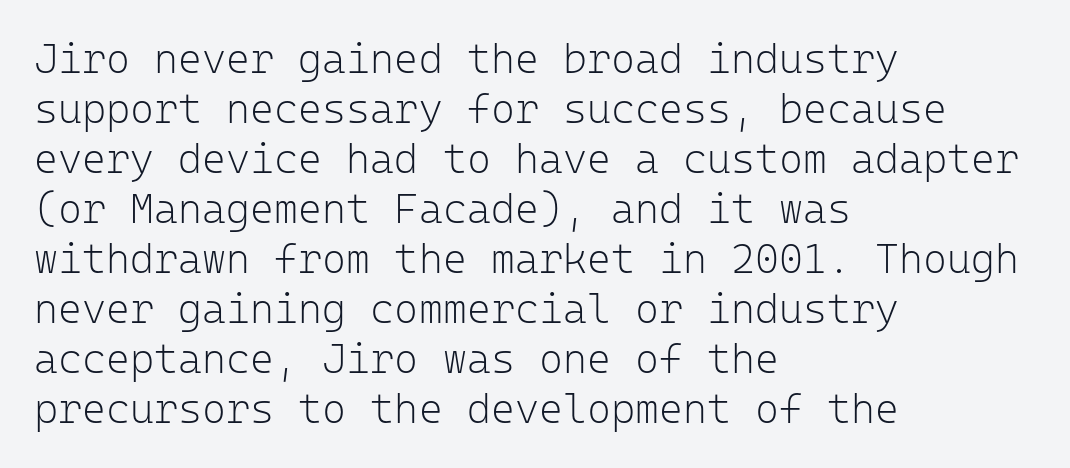
A quiet, ordinary-to-light weight characterises the typeface. The area under the type is left untouched. If you drew a line through each stem, it would be perfectly vertical. This sample uses plain, unmodified letter spacing.
